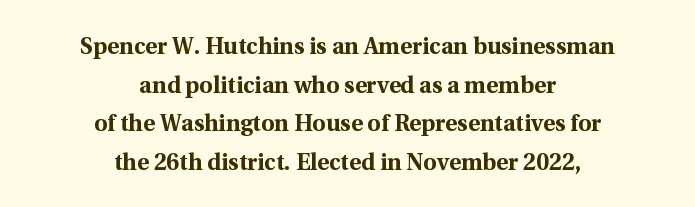
Rule under the text: the space is simply empty. Teacher's note: observe the equal gaps on both sides — that is centered alignment. Vertically, the passage feels balanced, rows spaced as you'd expect. The characters look thick and weighty, a clear bold.
